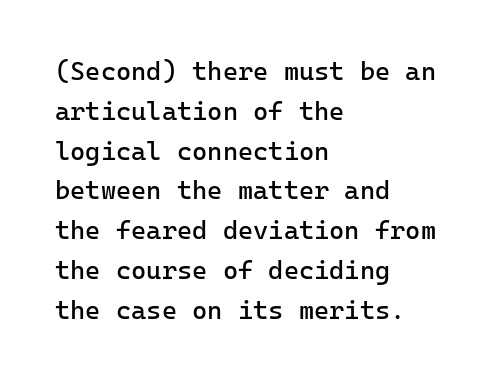
{"italic": "no", "bold": "no", "underline": "no", "align": "left", "line_spacing": "normal", "line_spacing_ratio": 1.53, "letter_spacing": "normal", "letter_spacing_em": 0.0, "glyph_px": 26}
